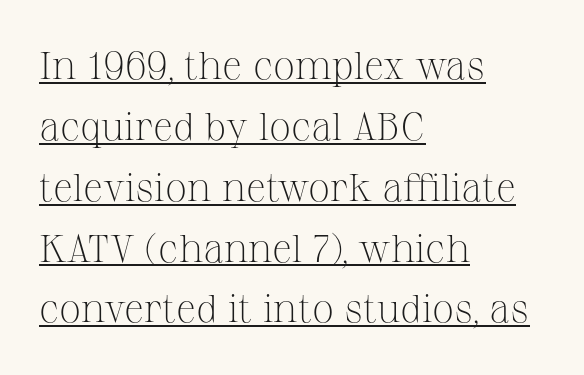
Nope, not italic — everything's standing straight. The rendering shows small feet on the letterforms — a serif design. Where is the straight margin? On the left. The line-height multiplier appears to be the usual default. Is there an underline? Yes — a line sits under the letters. There is no visible air inserted between adjacent glyphs.
